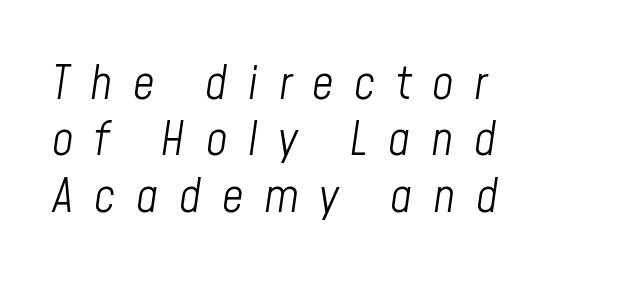
{"italic": "yes", "lean": "right", "slant_degrees": 8, "bold": "no", "weight": "light", "width": "condensed", "stroke_contrast": "low", "x_height": "medium", "monospaced": "no", "underline": "no", "align": "left", "line_spacing_ratio": 1.2, "letter_spacing": "wide", "letter_spacing_em": 0.44, "glyph_px": 47}
